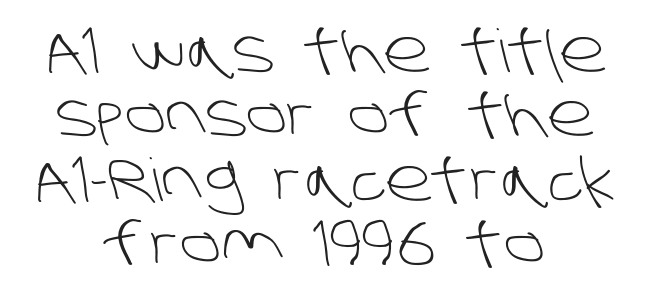
Q: Is the text bold? A: No.
Q: Is the typeface a serif or a sans-serif typeface? A: Sans-serif.
Q: Is the text underlined? A: No.
Q: How is the paragraph aligned? A: Centered.
Q: Is the spacing between letters normal or unusually wide? A: Normal.
Q: Is the spacing between lines tight, normal or loose? A: Tight.
Q: Width (condensed, normal, or wide)? A: Normal.
Q: Stroke contrast? A: Low.
Q: x-height? A: Large.
Q: Monospaced? A: No.
